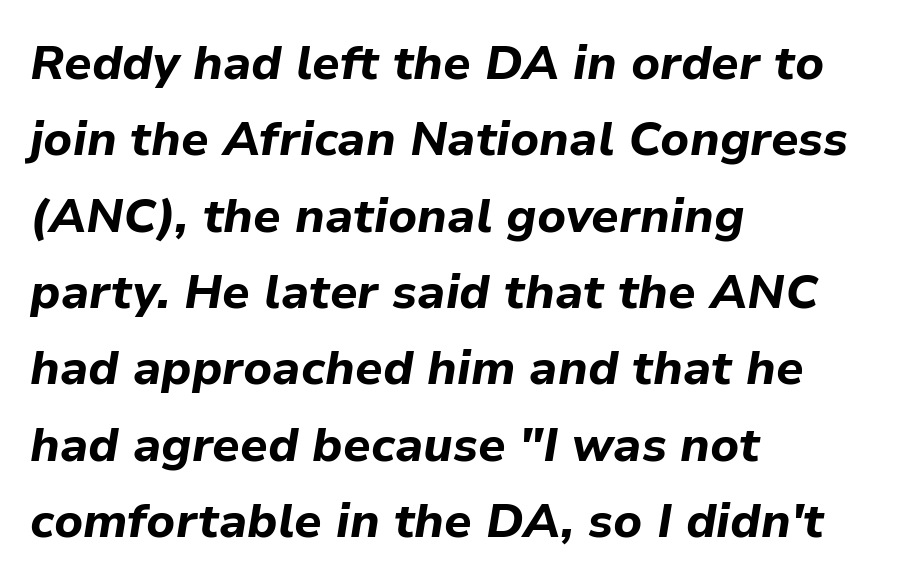
The image shows 48 px bold type, italic (leaning right); set left-aligned, normal line spacing (1.59x), normal letter spacing, not underlined; low stroke contrast and a medium x-height.
